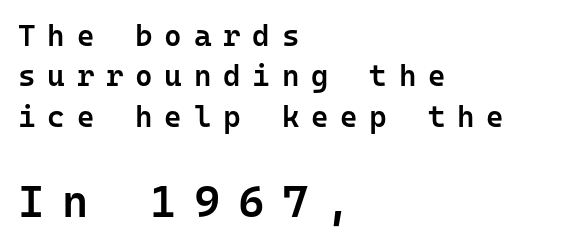
The more generous point size was reserved for the lower chunk. The letters carry no serifs — their stems end cleanly without finishing strokes. A bit beefed up — I'd call it semibold rather than bold. In CSS terms this would be text-align: left.
